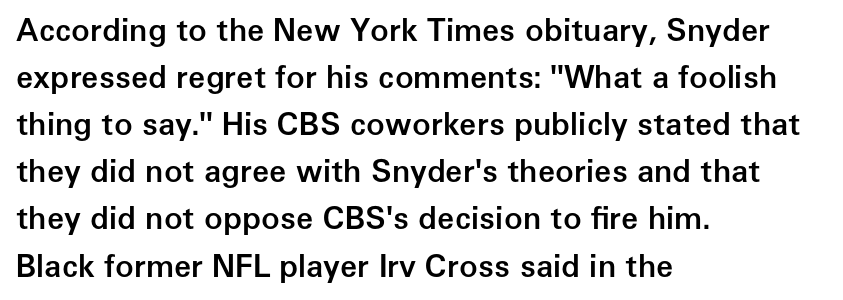
Observe the absence of serifs on each vertical stroke in this sample. Look at the tracking — it's just the regular setting, nothing added. A bit beefed up — I'd call it semibold rather than bold. Alignment: flush left.
